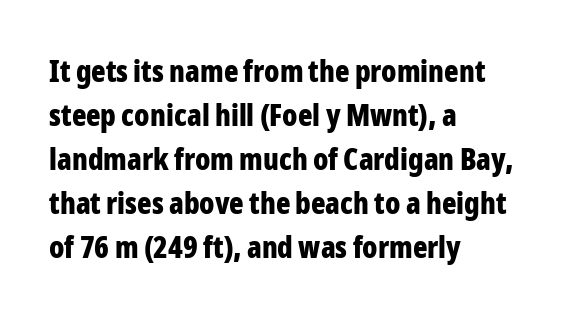
Posture: straight, roman, zero tilt. The sample has been set heavy, in full bold. Letter spacing: default. This rendering employs a face without finishing strokes, i.e., a sans-serif. The line-height multiplier appears to be the usual default. Casual observation: everything's shoved over to the left.
